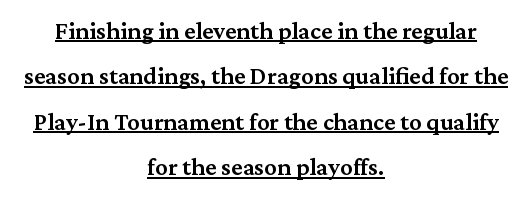
The image shows 25 px text type, upright; set centered, line spacing 1.82x, normal letter spacing, underlined.
